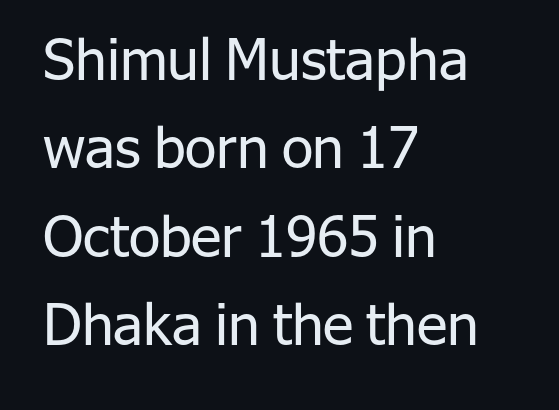
{"serif": "no", "italic": "no", "bold": "no", "weight": "regular", "width": "normal", "stroke_contrast": "low", "x_height": "medium", "monospaced": "no", "underline": "no", "align": "left", "line_spacing": "normal", "line_spacing_ratio": 1.55, "letter_spacing": "normal", "letter_spacing_em": 0.0, "glyph_px": 57}
